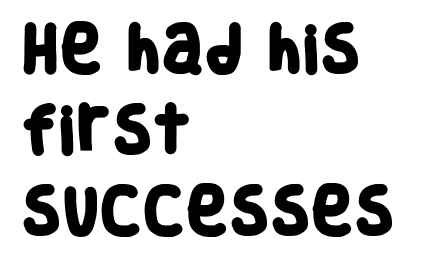
I'd describe the lettering as bold — thick and assertive. Every row of glyphs begins at an identical x-position on the left. Regular leading. Spacing between characters is what you'd get straight out of the box.
